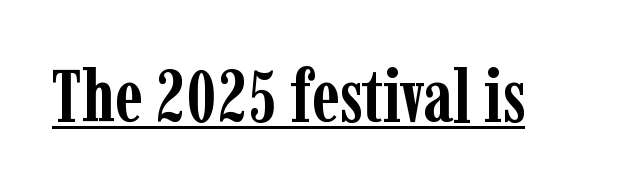
The image shows 73 px semibold, condensed serif type, upright; set normal letter spacing, underlined; low stroke contrast and a medium x-height.
